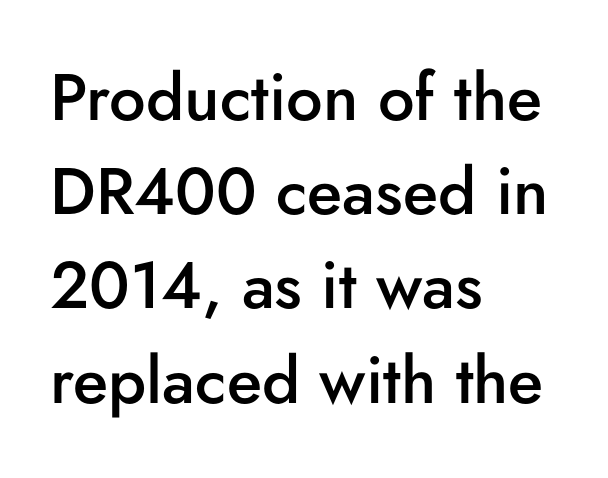
The string is rendered with underlining switched off. The letters advance in unequal steps, a hallmark of proportional type. The lines in this sample share a left origin and differ only in where they stop. Note: no serifs on the glyphs. If you drew a line through each stem, it would be perfectly vertical.
